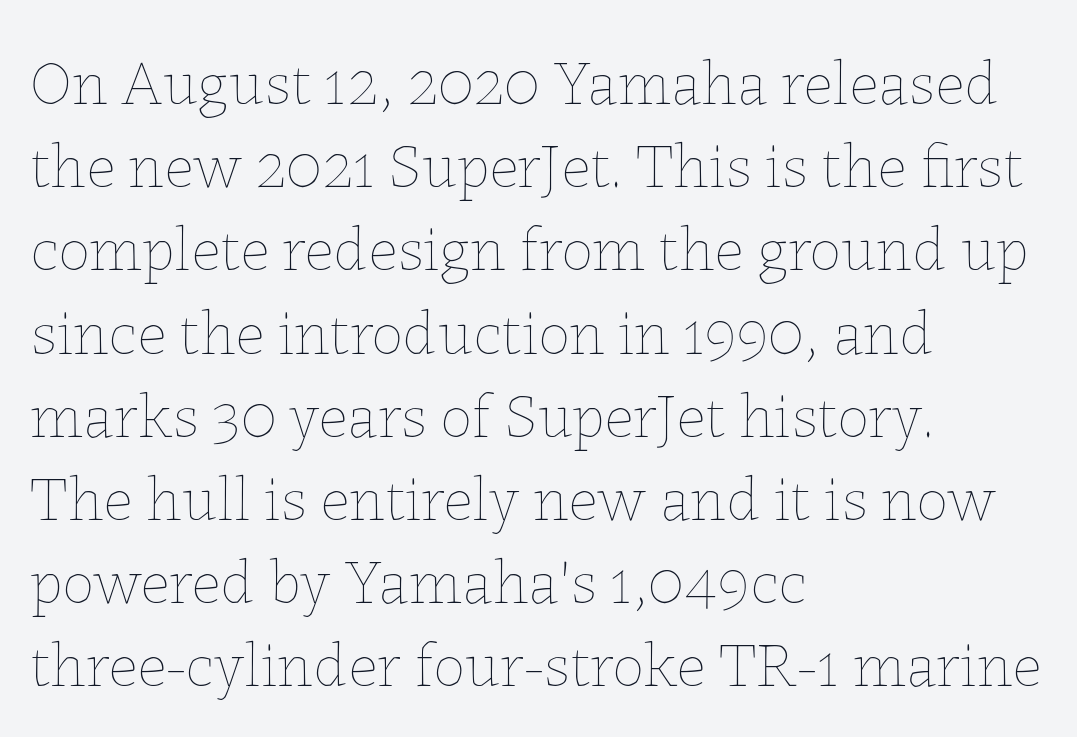
The image shows 64 px thin type, upright; set left-aligned, normal line spacing (1.3x), normal letter spacing, not underlined; low stroke contrast and a medium x-height.
